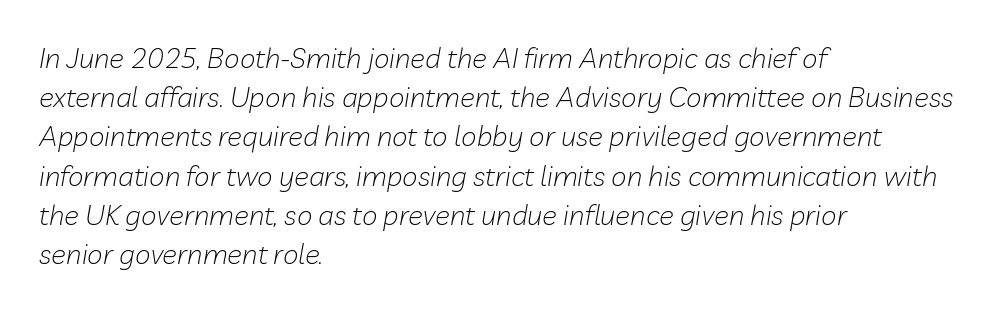
{"italic": "yes", "lean": "right", "slant_degrees": 10, "bold": "no", "weight": "light", "width": "normal", "stroke_contrast": "low", "x_height": "medium", "monospaced": "no", "underline": "no", "align": "left", "line_spacing": "normal", "line_spacing_ratio": 1.4, "letter_spacing": "normal", "letter_spacing_em": 0.0, "glyph_px": 28}
